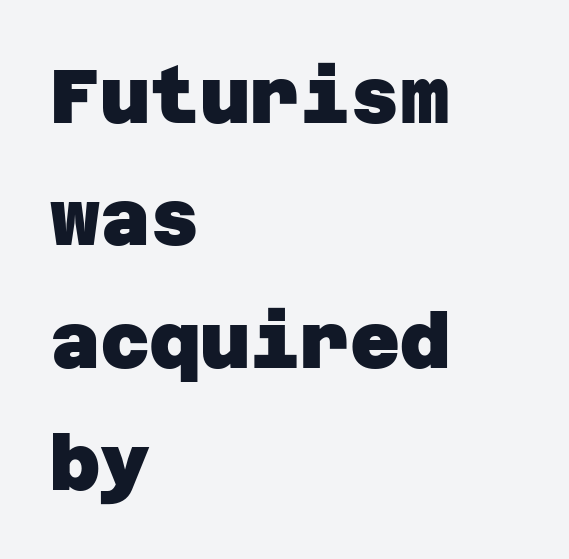
The rendering uses a bold face; every stroke is thick and dark. Is the block centered? No — it sits flush against the left margin. This sample uses a sans-serif face. This rendering leaves character spacing at its baseline value.
